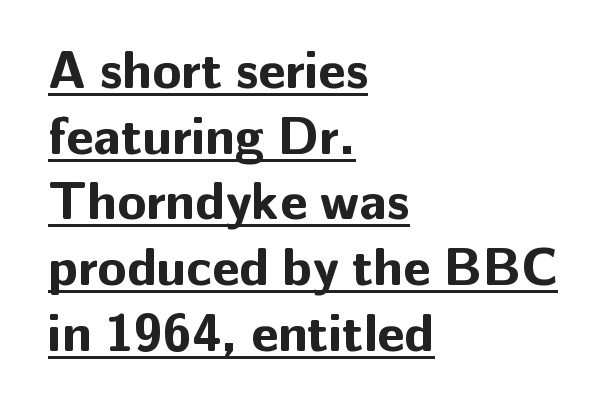
The image shows 53 px bold sans-serif type, upright; set left-aligned, line spacing 1.24x, normal letter spacing, underlined; low stroke contrast and a medium x-height.
